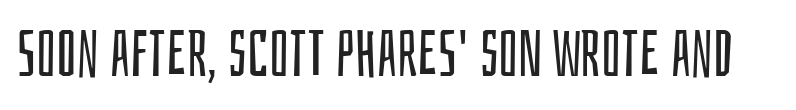
Unbolded letterforms with no extra heft. The typeface chosen for these lines omits serifs. The gaps between neighbouring characters are ordinary and unremarkable. Nope, not italic — everything's standing straight. Type without underlining. Think of a printed novel: that variable character pitch is what you see here.
